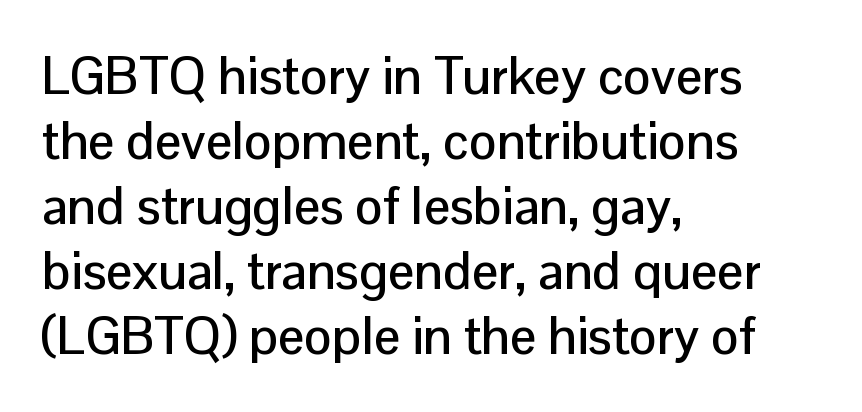
{"serif": "no", "italic": "no", "width": "normal", "stroke_contrast": "low", "x_height": "medium", "monospaced": "no", "underline": "no", "align": "left", "line_spacing": "normal", "line_spacing_ratio": 1.25, "letter_spacing": "normal", "letter_spacing_em": 0.0, "glyph_px": 52}
